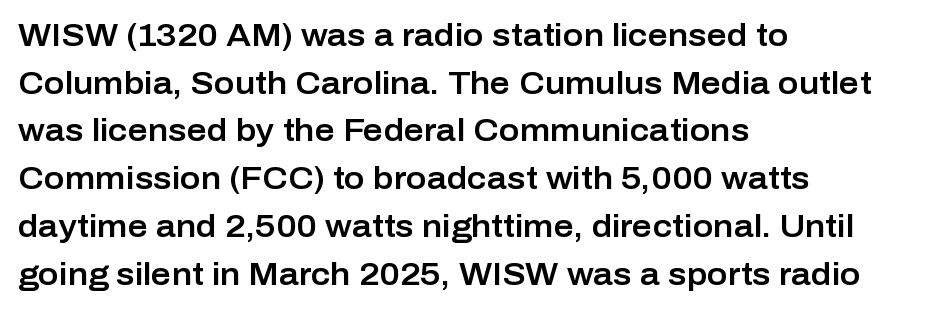
Q: Is the text italic (slanted)? A: No, it is upright.
Q: Is the typeface a serif or a sans-serif typeface? A: Sans-serif.
Q: Is the text underlined? A: No.
Q: How is the paragraph aligned? A: Left-aligned.
Q: Is the spacing between letters normal or unusually wide? A: Normal.
Q: Is the spacing between lines tight, normal or loose? A: Normal.
Q: Width (condensed, normal, or wide)? A: Normal.
Q: Stroke contrast? A: Low.
Q: x-height? A: Medium.
Q: Monospaced? A: No.
